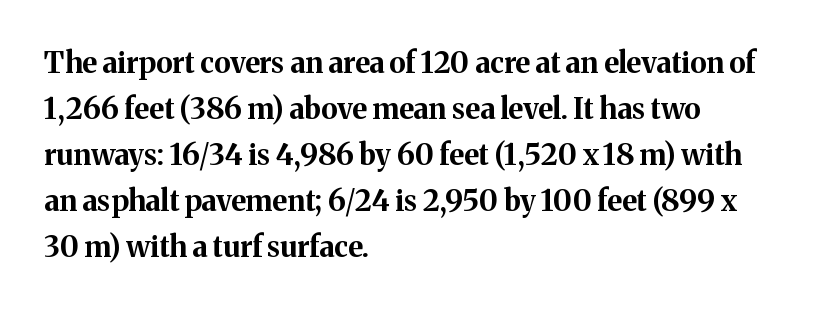
Q: Is the text bold? A: Yes.
Q: Is the text italic (slanted)? A: No, it is upright.
Q: Is the typeface a serif or a sans-serif typeface? A: Serif.
Q: Is the text underlined? A: No.
Q: How is the paragraph aligned? A: Left-aligned.
Q: Is the spacing between letters normal or unusually wide? A: Normal.
Q: Is the spacing between lines tight, normal or loose? A: Normal.
Q: Width (condensed, normal, or wide)? A: Normal.
Q: Stroke contrast? A: Medium.
Q: x-height? A: Medium.
Q: Monospaced? A: No.
